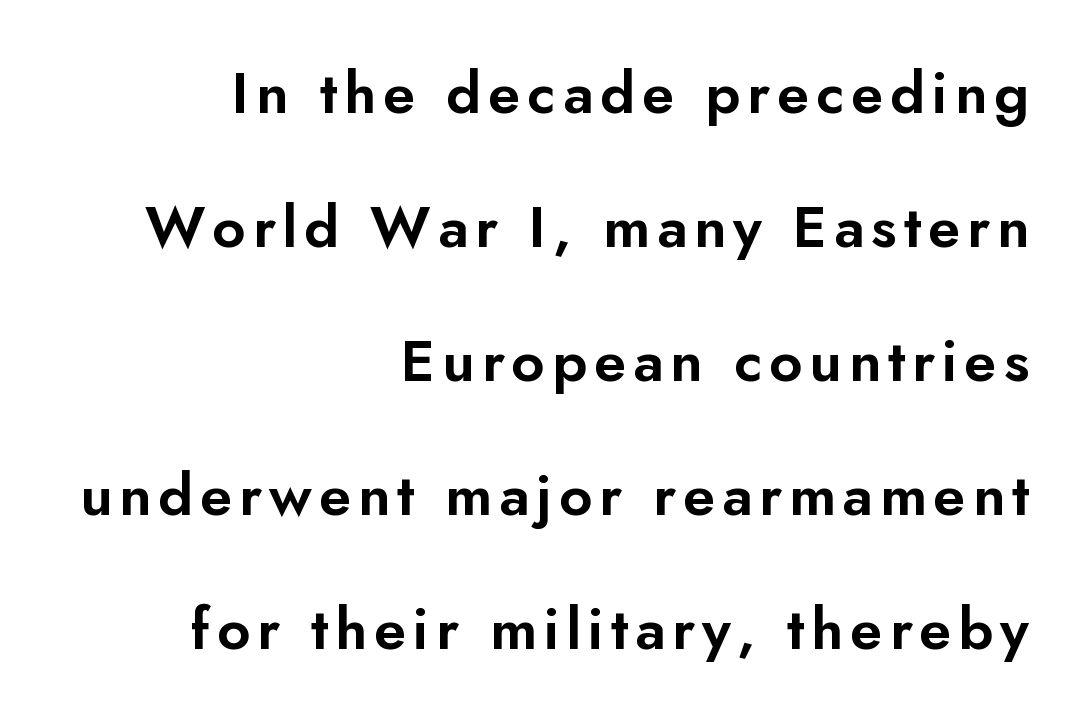
Q: Is the text italic (slanted)? A: No, it is upright.
Q: Is the typeface a serif or a sans-serif typeface? A: Sans-serif.
Q: Is the text underlined? A: No.
Q: How is the paragraph aligned? A: Right-aligned.
Q: Is the spacing between lines tight, normal or loose? A: Loose.
Q: Width (condensed, normal, or wide)? A: Normal.
Q: Stroke contrast? A: Low.
Q: x-height? A: Small.
Q: Monospaced? A: No.
